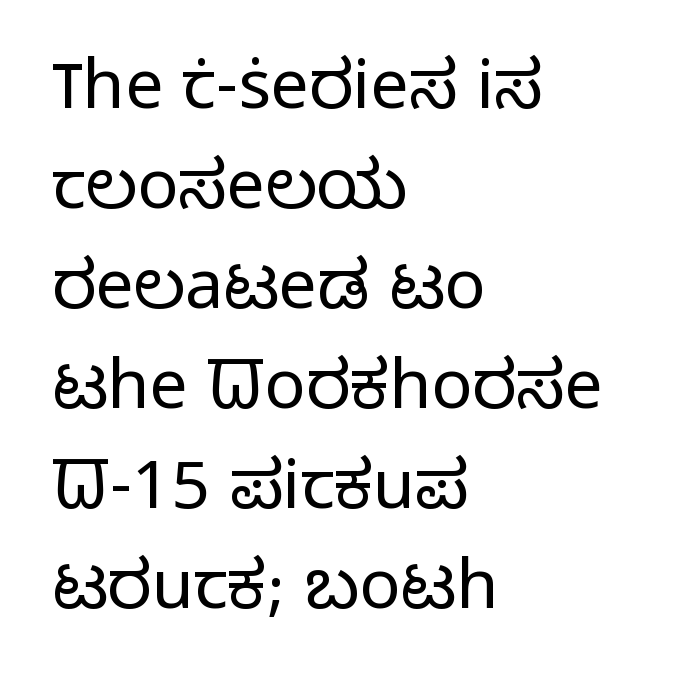
The image shows 68 px light sans-serif type, upright; set left-aligned, normal line spacing (1.47x), normal letter spacing, not underlined; low stroke contrast and a medium x-height.
